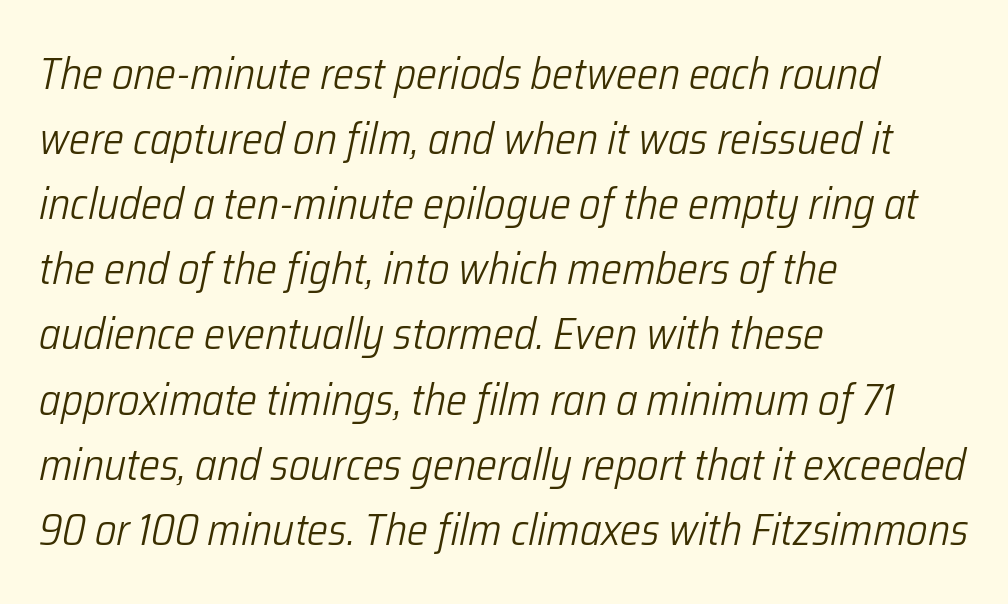
Q: Is the text bold? A: No.
Q: Is the text italic (slanted)? A: Yes, it leans right by about 12 degrees.
Q: Is the text underlined? A: No.
Q: How is the paragraph aligned? A: Left-aligned.
Q: Is the spacing between letters normal or unusually wide? A: Normal.
Q: Is the spacing between lines tight, normal or loose? A: Normal.
Q: Width (condensed, normal, or wide)? A: Condensed.
Q: Stroke contrast? A: Low.
Q: x-height? A: Medium.
Q: Monospaced? A: No.
